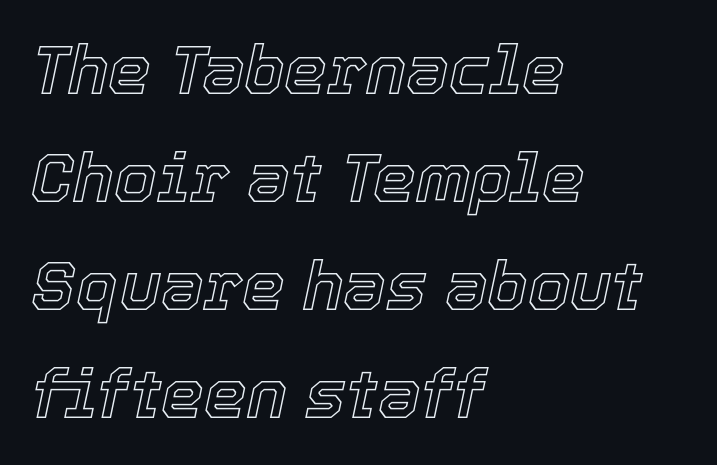
Every row of glyphs begins at an identical x-position on the left. Style check: oblique. This sample keeps an unexceptional amount of space between lines. The rendering uses natural spacing where letterforms have individual widths. Descender tails drop into unmarked territory.
